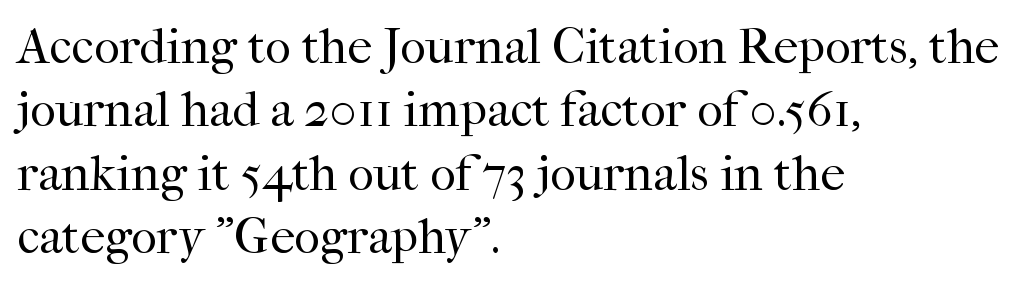
These lines sit exactly where default settings would place them. Bold? No — there's no thickening of the strokes. Observe the ordinary spacing: letters are neighbours, not strangers. A typesetter would call this proportional, since set widths differ per character. I'd call this a serif setting — the letters wear small feet. The words here are not underlined.
